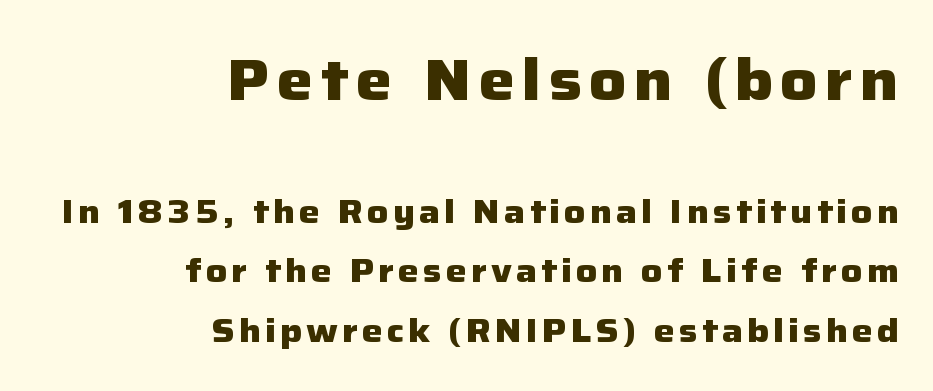
{"serif": "no", "italic": "no", "bold": "yes", "weight": "heavy", "width": "normal", "stroke_contrast": "low", "x_height": "medium", "monospaced": "no", "underline": "no", "align": "right", "line_spacing_ratio": 1.8, "larger_block": "first", "size_ratio": 1.76, "glyph_px": 58}
